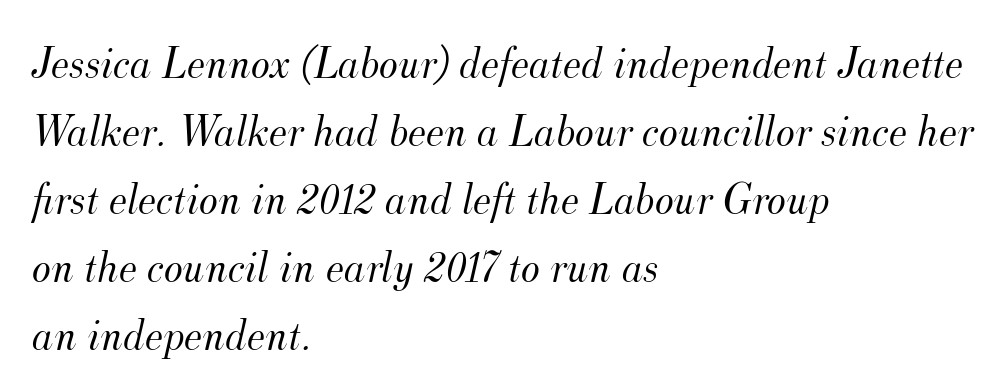
{"serif": "yes", "italic": "yes", "lean": "right", "slant_degrees": 12, "bold": "no", "weight": "light", "width": "normal", "stroke_contrast": "medium", "x_height": "small", "monospaced": "no", "underline": "no", "align": "left", "line_spacing": "normal", "line_spacing_ratio": 1.51, "letter_spacing": "normal", "letter_spacing_em": 0.0, "glyph_px": 45}
